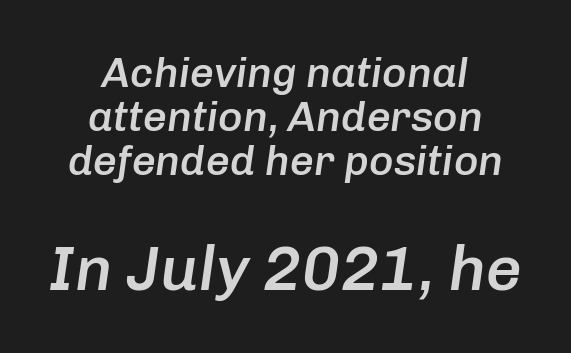
{"italic": "yes", "lean": "right", "slant_degrees": 8, "bold": "semi", "weight": "semibold", "width": "normal", "stroke_contrast": "low", "x_height": "medium", "monospaced": "no", "underline": "no", "align": "center", "line_spacing": "tight", "line_spacing_ratio": 1.05, "letter_spacing": "normal", "letter_spacing_em": 0.0, "larger_block": "second", "size_ratio": 1.5, "glyph_px": 63}
